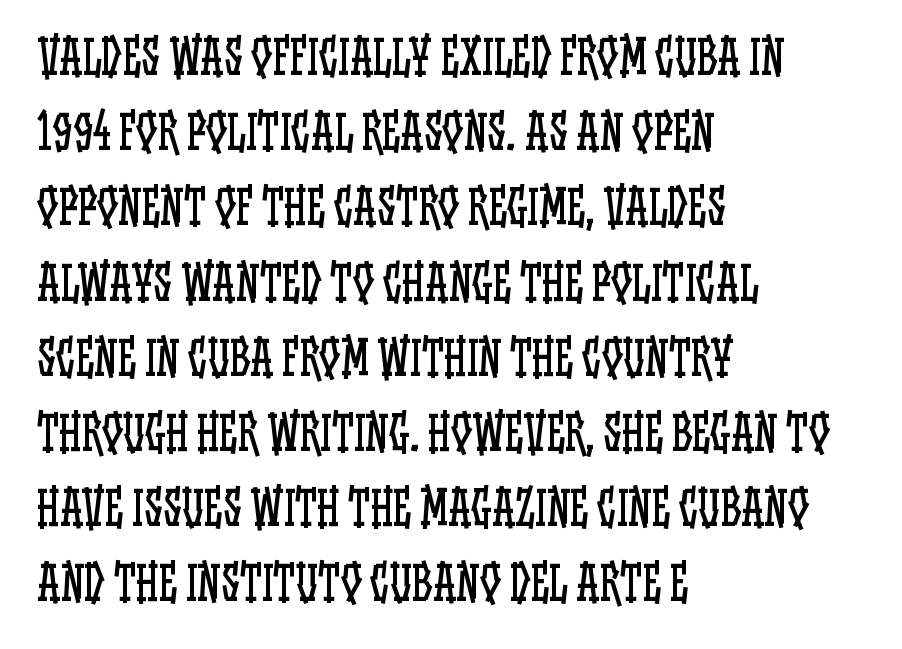
The image shows 47 px regular-weight, condensed type, upright; set left-aligned, normal line spacing (1.6x), normal letter spacing, not underlined; low stroke contrast and a large x-height.
